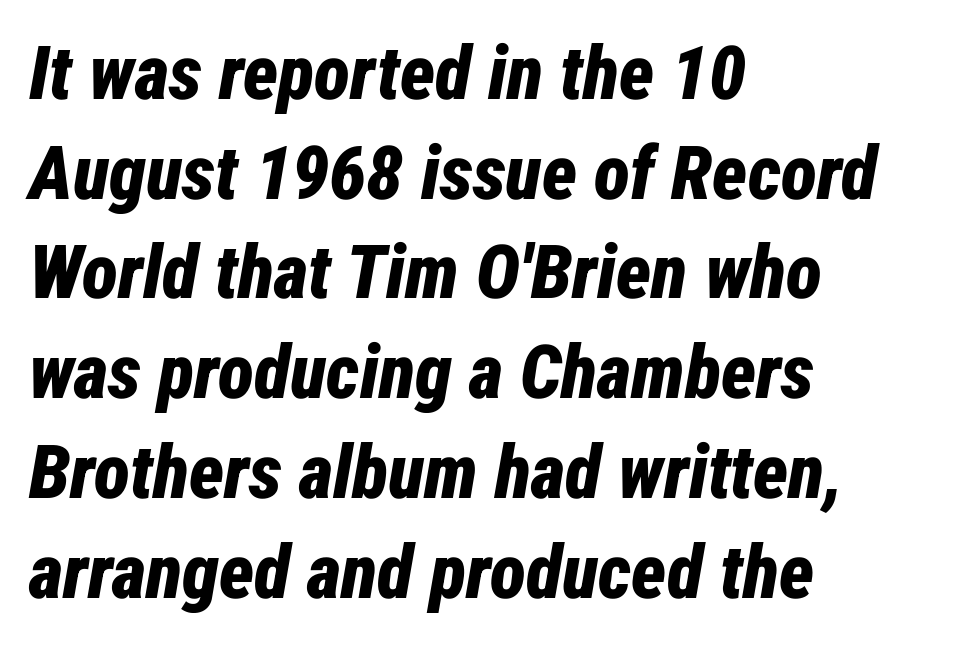
{"italic": "yes", "lean": "right", "slant_degrees": 12, "bold": "yes", "weight": "bold", "width": "condensed", "stroke_contrast": "low", "x_height": "medium", "monospaced": "no", "underline": "no", "align": "left", "line_spacing": "normal", "line_spacing_ratio": 1.33, "letter_spacing": "normal", "letter_spacing_em": 0.0, "glyph_px": 75}
